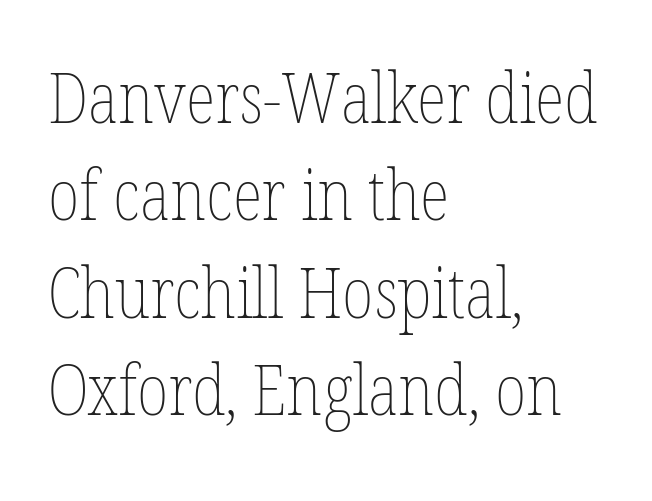
Q: Is the text bold? A: No.
Q: Is the text italic (slanted)? A: No, it is upright.
Q: Is the text underlined? A: No.
Q: How is the paragraph aligned? A: Left-aligned.
Q: Is the spacing between letters normal or unusually wide? A: Normal.
Q: Is the spacing between lines tight, normal or loose? A: Normal.
Q: Width (condensed, normal, or wide)? A: Condensed.
Q: Stroke contrast? A: Low.
Q: x-height? A: Medium.
Q: Monospaced? A: No.
